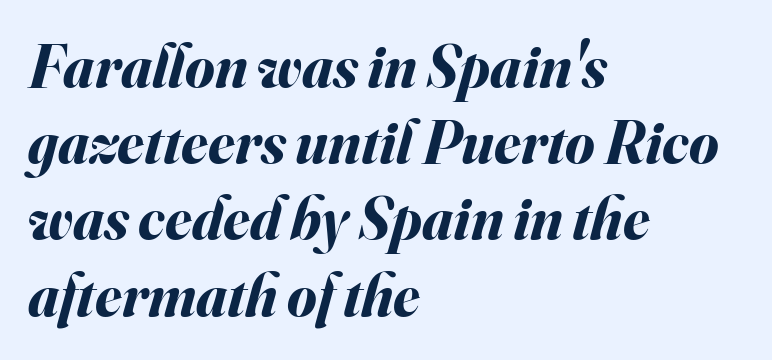
Honestly, there is no underline to notice here at all. Teacher's note: observe the even left margin — that is flush-left alignment. Reading down the column, the eye jumps a familiar distance to each next line. The rendering uses a bold face; every stroke is thick and dark. The passage shown is typed in a proportional face where columns would drift. In terms of letterspacing, this is plain default setting.
